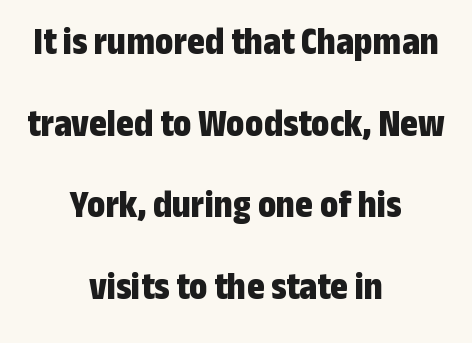
Q: Is the text bold? A: Yes.
Q: Is the text italic (slanted)? A: No, it is upright.
Q: Is the typeface a serif or a sans-serif typeface? A: Sans-serif.
Q: Is the text underlined? A: No.
Q: How is the paragraph aligned? A: Centered.
Q: Is the spacing between letters normal or unusually wide? A: Normal.
Q: Is the spacing between lines tight, normal or loose? A: Loose.
Q: Width (condensed, normal, or wide)? A: Condensed.
Q: Stroke contrast? A: Low.
Q: x-height? A: Medium.
Q: Monospaced? A: No.
